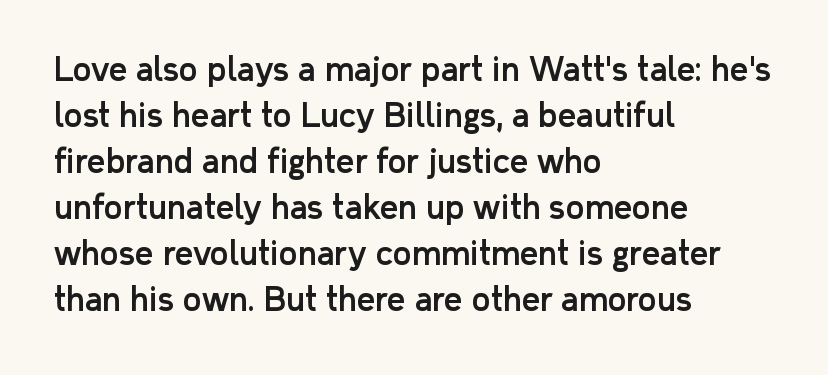
The image shows 32 px sans-serif type, upright; set left-aligned, normal line spacing (1.44x), normal letter spacing, not underlined; low stroke contrast and a medium x-height.
